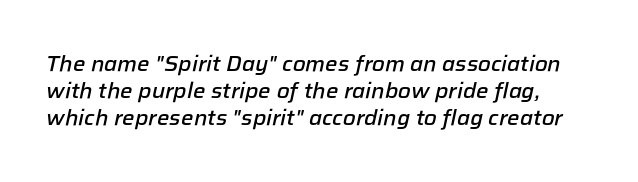
Q: Is the text bold? A: Semi-bold.
Q: Is the text italic (slanted)? A: Yes, it leans right by about 12 degrees.
Q: Is the text underlined? A: No.
Q: Is the spacing between letters normal or unusually wide? A: Normal.
